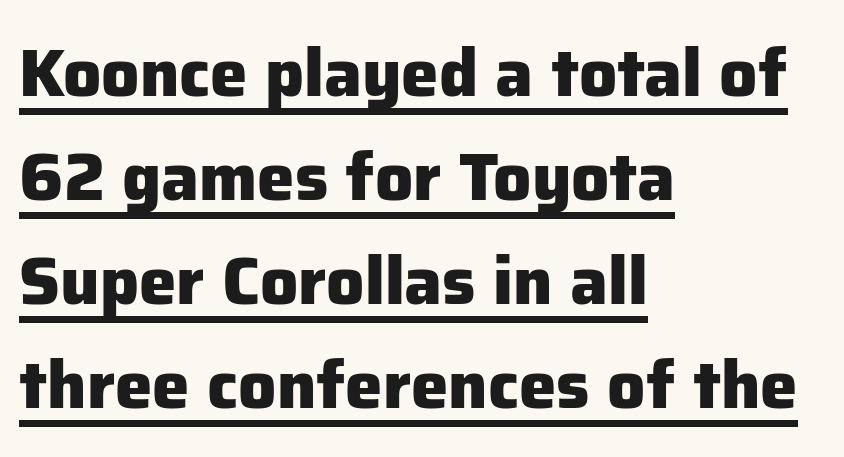
{"serif": "no", "italic": "no", "bold": "yes", "weight": "heavy", "width": "normal", "stroke_contrast": "low", "x_height": "medium", "monospaced": "no", "underline": "yes", "align": "left", "line_spacing": "normal", "line_spacing_ratio": 1.55, "letter_spacing": "normal", "letter_spacing_em": 0.0, "glyph_px": 67}
